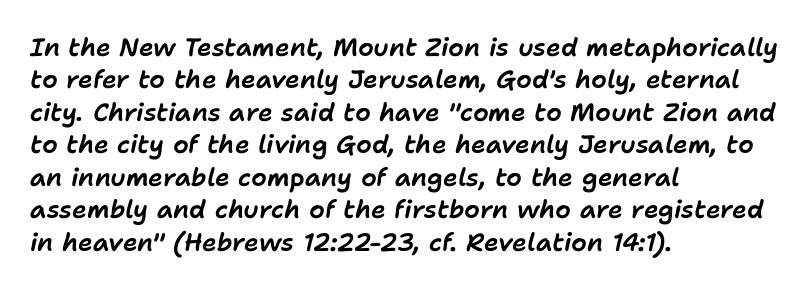
Q: Is the text italic (slanted)? A: Yes, it leans right by about 11 degrees.
Q: Is the text underlined? A: No.
Q: How is the paragraph aligned? A: Left-aligned.
Q: Is the spacing between letters normal or unusually wide? A: Normal.
Q: Is the spacing between lines tight, normal or loose? A: Normal.
